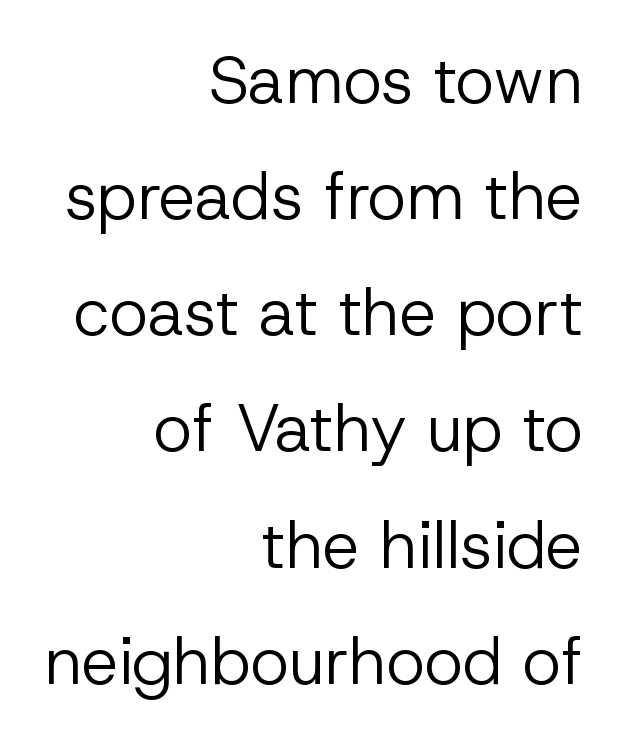
Q: Is the text bold? A: No.
Q: Is the text italic (slanted)? A: No, it is upright.
Q: Is the typeface a serif or a sans-serif typeface? A: Sans-serif.
Q: Is the text underlined? A: No.
Q: How is the paragraph aligned? A: Right-aligned.
Q: Is the spacing between letters normal or unusually wide? A: Normal.
Q: Width (condensed, normal, or wide)? A: Normal.
Q: Stroke contrast? A: Low.
Q: x-height? A: Medium.
Q: Monospaced? A: No.
